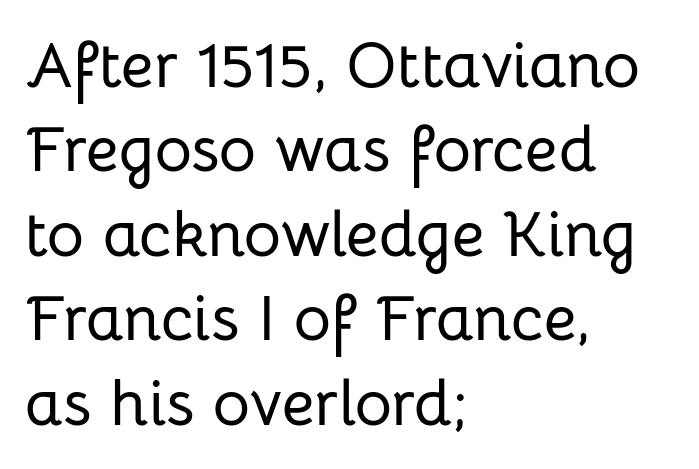
This is the regular roman posture of the typeface. To sum up the face: it is a sans, with no serifs. The gap between lines stays unmarked. Is this a fixed-width face? No — the glyphs have proportional, varying widths. A typesetter would call this zero additional tracking.
